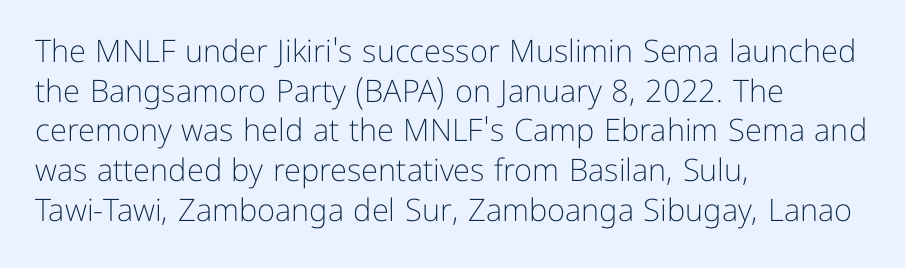
Unbolded letterforms with no extra heft. Each line starts at the same left margin while the right side varies. Line spacing here is normal. Stroke terminals: plain, sans-serif.
